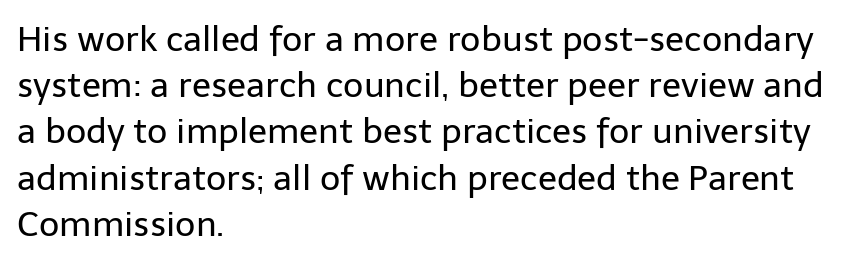
Q: Is the text bold? A: No.
Q: Is the text italic (slanted)? A: No, it is upright.
Q: Is the typeface a serif or a sans-serif typeface? A: Sans-serif.
Q: Is the text underlined? A: No.
Q: How is the paragraph aligned? A: Left-aligned.
Q: Is the spacing between letters normal or unusually wide? A: Normal.
Q: Is the spacing between lines tight, normal or loose? A: Normal.
Q: Width (condensed, normal, or wide)? A: Normal.
Q: Stroke contrast? A: Low.
Q: x-height? A: Medium.
Q: Monospaced? A: No.
